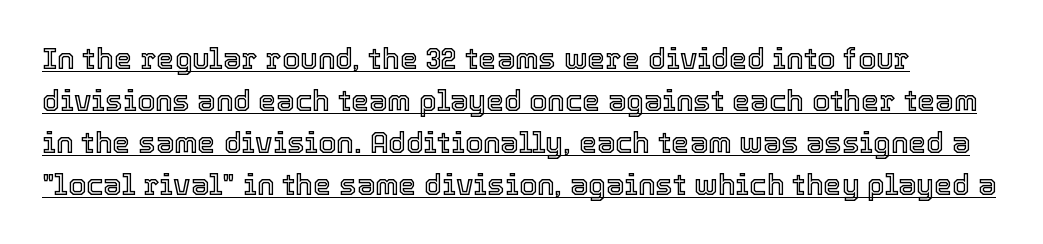
The image shows 29 px text type, upright; set normal line spacing (1.45x), normal letter spacing, underlined; a medium x-height.
